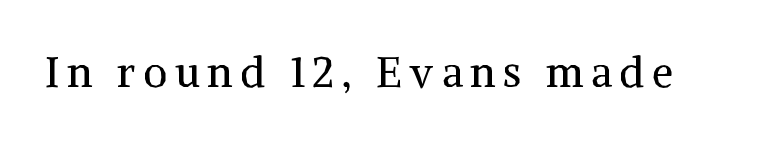
Q: Is the text bold? A: No.
Q: Is the text italic (slanted)? A: No, it is upright.
Q: Is the typeface a serif or a sans-serif typeface? A: Serif.
Q: Is the text underlined? A: No.
Q: Width (condensed, normal, or wide)? A: Normal.
Q: Stroke contrast? A: Medium.
Q: x-height? A: Medium.
Q: Monospaced? A: No.
